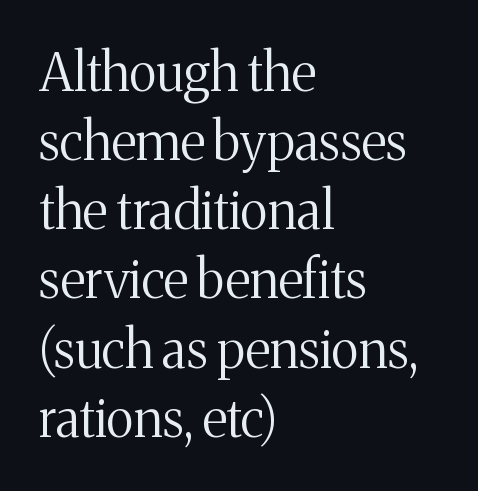
Standard letterfit; no display-style spreading of the glyphs. No italicization has been applied; the sample stays upright. Layout note: lines flush left. Evenly set lines give the paragraph a standard silhouette.
